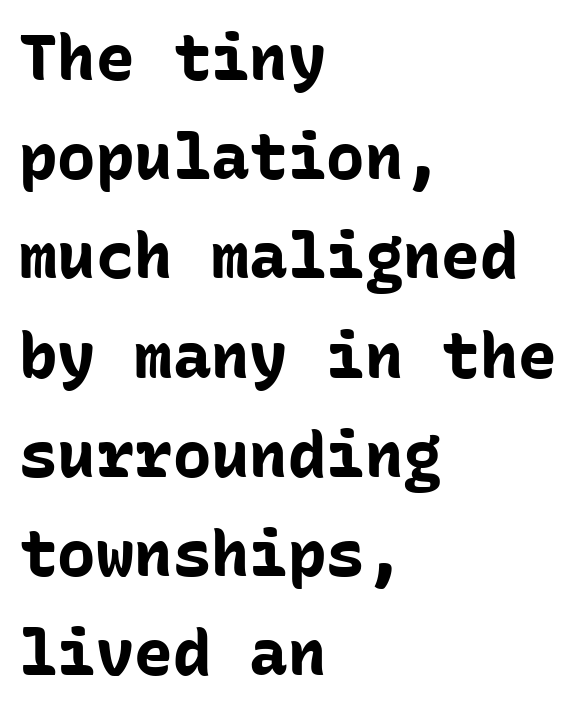
{"serif": "no", "italic": "no", "bold": "yes", "weight": "bold", "width": "normal", "stroke_contrast": "low", "x_height": "medium", "monospaced": "yes", "underline": "no", "align": "left", "line_spacing": "normal", "line_spacing_ratio": 1.55, "letter_spacing": "normal", "letter_spacing_em": 0.0, "glyph_px": 64}
